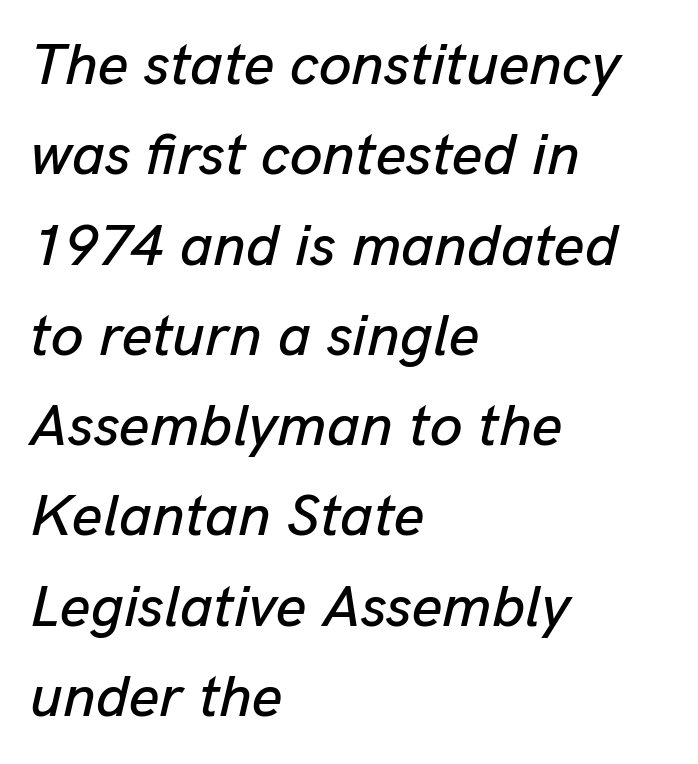
The image shows 59 px text type, italic (leaning right); set left-aligned, normal line spacing (1.53x), normal letter spacing, not underlined; low stroke contrast and a medium x-height.
